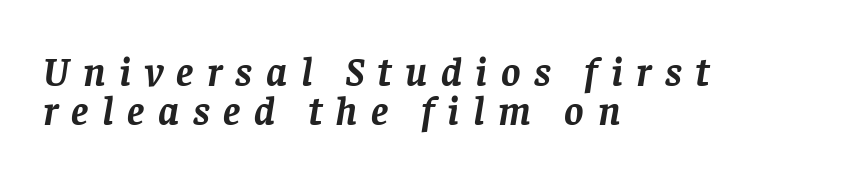
Notice how thick the strokes are: this is what a full bold looks like. Compared with a centered layout, this one pins lines to the left instead. The rendering inserts visible extra space after every character. The face used here is seriffed, in the tradition of book romans. Varying glyph widths throughout — classic text-font behaviour.
